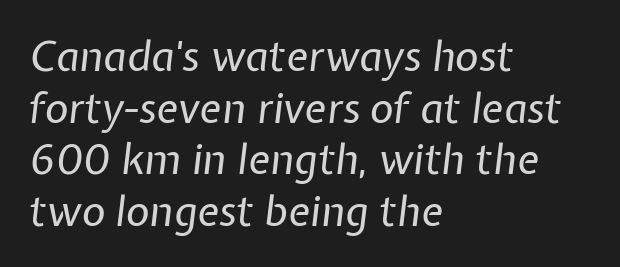
The image shows 41 px regular-weight type, italic (leaning right); set left-aligned, normal line spacing (1.26x), normal letter spacing, not underlined; low stroke contrast and a medium x-height.
